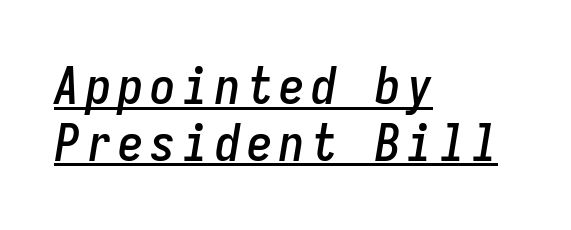
Is there an underline? Yes — a line sits under the letters. These lines are rendered in a fixed-pitch font. The rendering anchors every line to the left-hand side. Is there much room between lines? No — they nearly touch. Is the type slanted? Yes — the strokes lean at a clear angle.
